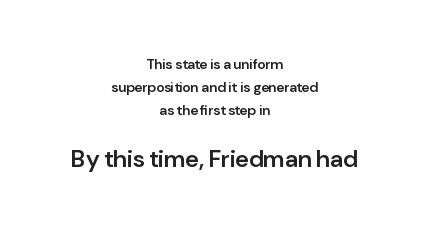
Neither beginnings nor endings align; midpoints do. The face used here appears at its bigger size in the lower chunk. Here the glyphs are tracked normally, forming tight word shapes. Interline gaps are of average width in this sample. A somewhat darkened texture: the type is semibold rather than bold.
